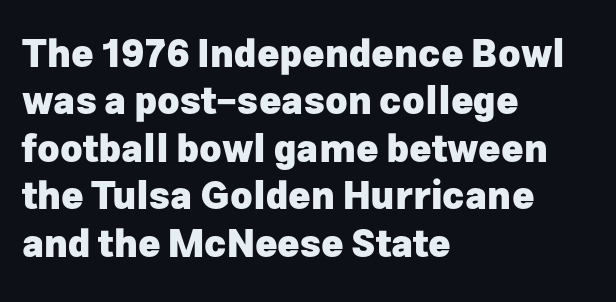
Q: Is the text bold? A: Yes.
Q: Is the text italic (slanted)? A: No, it is upright.
Q: Is the typeface a serif or a sans-serif typeface? A: Sans-serif.
Q: Is the text underlined? A: No.
Q: How is the paragraph aligned? A: Left-aligned.
Q: Is the spacing between letters normal or unusually wide? A: Normal.
Q: Is the spacing between lines tight, normal or loose? A: Normal.
Q: Width (condensed, normal, or wide)? A: Normal.
Q: Stroke contrast? A: Low.
Q: x-height? A: Medium.
Q: Monospaced? A: No.
